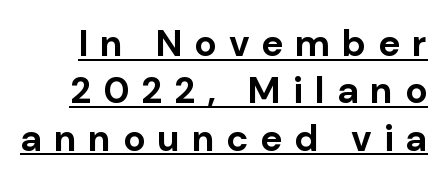
Q: Is the text bold? A: Yes.
Q: Is the text italic (slanted)? A: No, it is upright.
Q: Is the typeface a serif or a sans-serif typeface? A: Sans-serif.
Q: Is the text underlined? A: Yes.
Q: Is the spacing between letters normal or unusually wide? A: Unusually wide.
Q: Is the spacing between lines tight, normal or loose? A: Normal.
Q: Width (condensed, normal, or wide)? A: Normal.
Q: Stroke contrast? A: Low.
Q: x-height? A: Medium.
Q: Monospaced? A: No.
